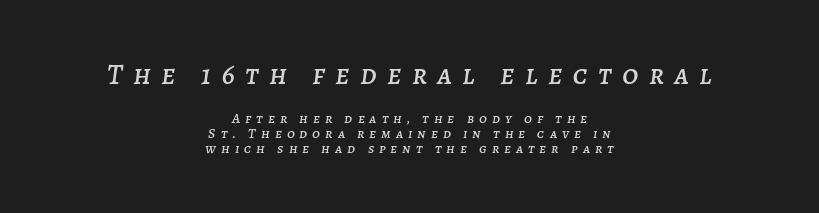
Q: Is the text italic (slanted)? A: Yes, it leans right by about 7 degrees.
Q: Is the text underlined? A: No.
Q: How is the paragraph aligned? A: Centered.
Q: Is the spacing between letters normal or unusually wide? A: Unusually wide.
Q: Is the spacing between lines tight, normal or loose? A: Tight.
Q: Which block of text is set in a larger size, the first (top) or the second (bottom)? A: The first (top) one.
Q: Width (condensed, normal, or wide)? A: Normal.
Q: Stroke contrast? A: Low.
Q: x-height? A: Large.
Q: Monospaced? A: No.
